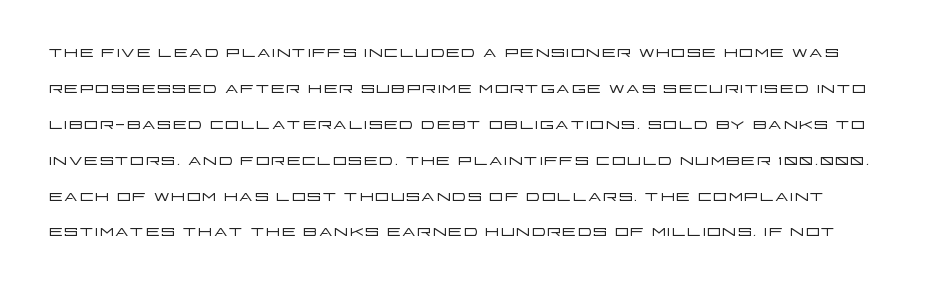
Q: Is the text bold? A: No.
Q: Is the text italic (slanted)? A: No, it is upright.
Q: Is the text underlined? A: No.
Q: Is the spacing between letters normal or unusually wide? A: Normal.
Q: Is the spacing between lines tight, normal or loose? A: Normal.
